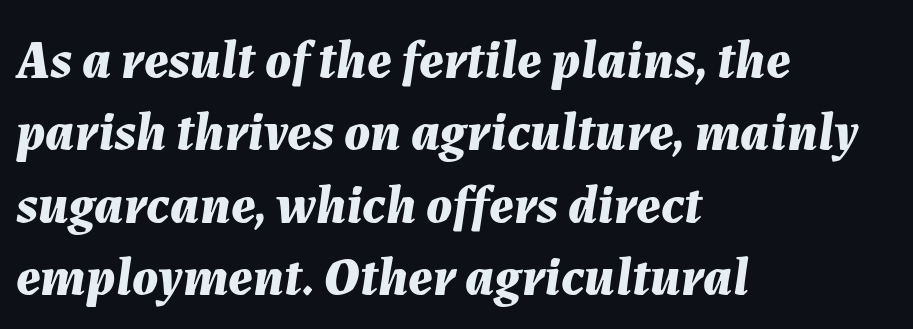
Designer's note — italics engaged. Default kerning and tracking; the words read as compact shapes. Line starts are locked; line ends wander. The baseline area is clear. The rendering uses natural spacing where letterforms have individual widths.
